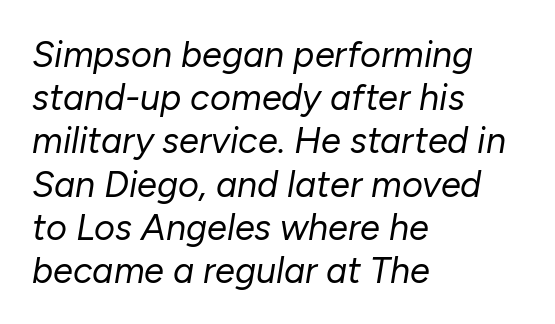
Q: Is the text bold? A: No.
Q: Is the text italic (slanted)? A: Yes, it leans right by about 10 degrees.
Q: Is the text underlined? A: No.
Q: How is the paragraph aligned? A: Left-aligned.
Q: Is the spacing between letters normal or unusually wide? A: Normal.
Q: Width (condensed, normal, or wide)? A: Normal.
Q: Stroke contrast? A: Low.
Q: x-height? A: Medium.
Q: Monospaced? A: No.
